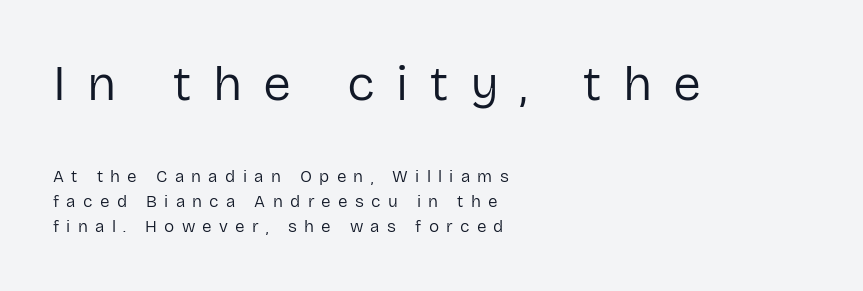
Q: Is the text bold? A: No.
Q: Is the text italic (slanted)? A: No, it is upright.
Q: Is the typeface a serif or a sans-serif typeface? A: Sans-serif.
Q: Is the text underlined? A: No.
Q: How is the paragraph aligned? A: Left-aligned.
Q: Is the spacing between letters normal or unusually wide? A: Unusually wide.
Q: Is the spacing between lines tight, normal or loose? A: Normal.
Q: Which block of text is set in a larger size, the first (top) or the second (bottom)? A: The first (top) one.
Q: Width (condensed, normal, or wide)? A: Normal.
Q: Stroke contrast? A: Low.
Q: x-height? A: Medium.
Q: Monospaced? A: No.
